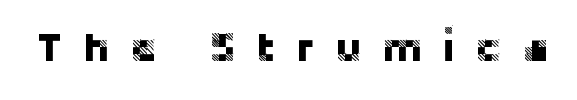
{"serif": "no", "italic": "no", "width": "normal", "stroke_contrast": "low", "x_height": "large", "monospaced": "no", "underline": "no", "letter_spacing": "wide", "letter_spacing_em": 0.47, "glyph_px": 41}
